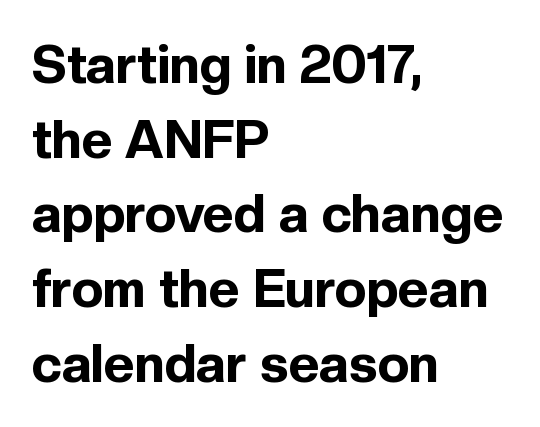
You could not count columns in this text — the font is proportionally spaced. This is sans-serif lettering, the kind often seen on screens and signage. Do the letters lean? They stand straight. Normally led — the rows are evenly, conventionally spaced. Plenty of ink on the page — the face is bold. Standard letterfit; no display-style spreading of the glyphs.
